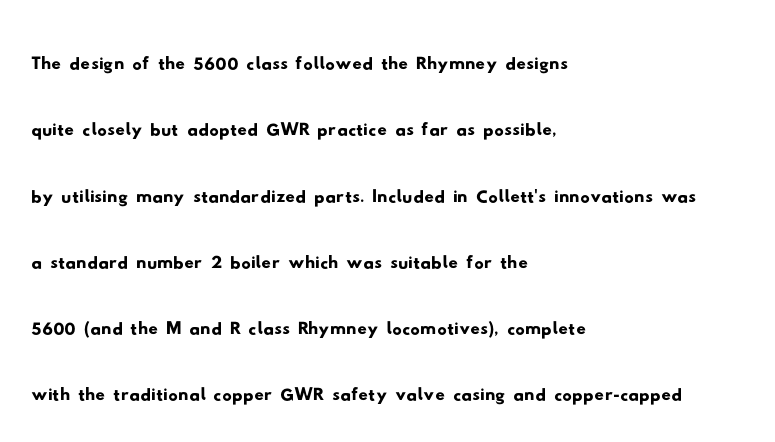
One glance says typical: line gaps are just what's usual. Honestly, the letter spacing is just normal — you wouldn't notice it. Character widths vary here, with narrow letters taking less room than wide ones. Is this a sans? Yes — the strokes have no serifs. The lines in this sample share a left origin and differ only in where they stop.
